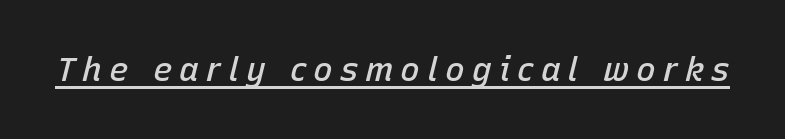
Typesetter's note: demi weight, one step under bold. Quick note: underline on. The face used here is rendered with a markedly widened letterfit. Spacing verdict: proportional, widths tailored to each character.
